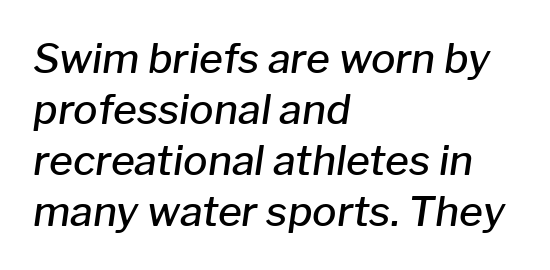
{"italic": "yes", "lean": "right", "slant_degrees": 8, "bold": "semi", "weight": "semibold", "width": "normal", "stroke_contrast": "low", "x_height": "medium", "monospaced": "no", "underline": "no", "align": "left", "line_spacing_ratio": 1.24, "letter_spacing": "normal", "letter_spacing_em": 0.0, "glyph_px": 41}
